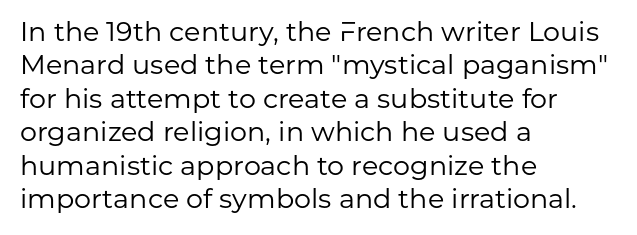
Q: Is the text bold? A: No.
Q: Is the text italic (slanted)? A: No, it is upright.
Q: Is the text underlined? A: No.
Q: How is the paragraph aligned? A: Left-aligned.
Q: Is the spacing between letters normal or unusually wide? A: Normal.
